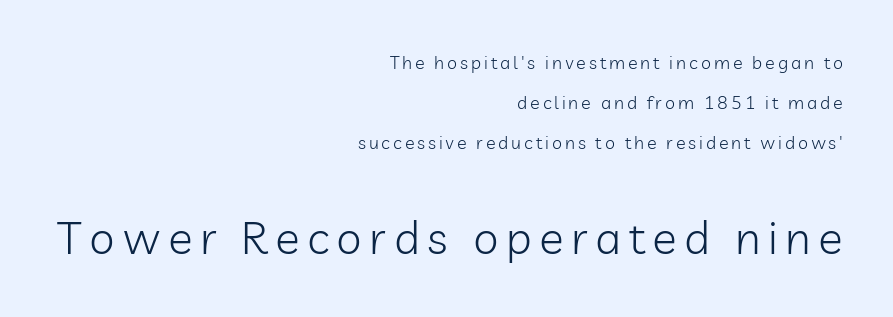
Q: Is the text bold? A: No.
Q: Is the text italic (slanted)? A: No, it is upright.
Q: Is the typeface a serif or a sans-serif typeface? A: Sans-serif.
Q: Is the text underlined? A: No.
Q: How is the paragraph aligned? A: Right-aligned.
Q: Is the spacing between lines tight, normal or loose? A: Loose.
Q: Which block of text is set in a larger size, the first (top) or the second (bottom)? A: The second (bottom) one.
Q: Width (condensed, normal, or wide)? A: Normal.
Q: Stroke contrast? A: Low.
Q: x-height? A: Medium.
Q: Monospaced? A: No.
